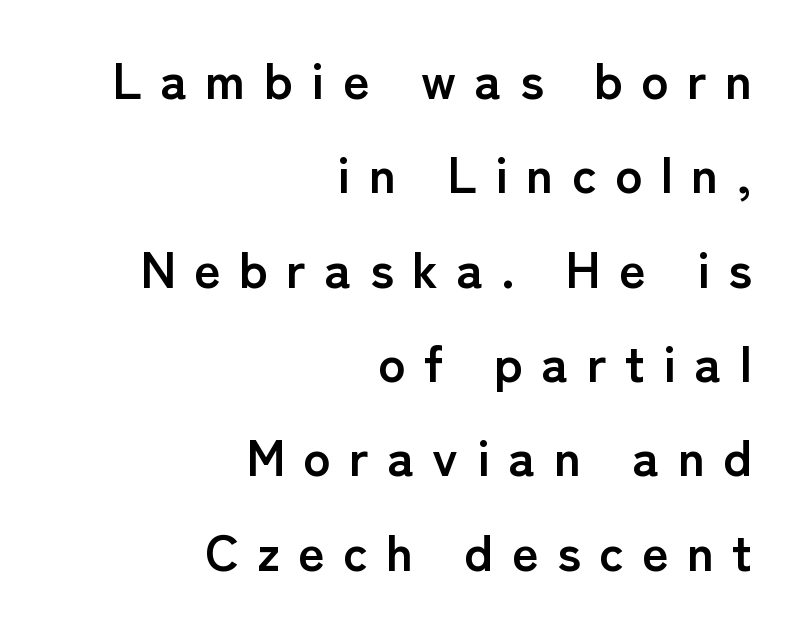
Notice how the passage keeps a crisp vertical edge on the right only. Notice how thick the strokes are: this is what a full bold looks like. The passage shown is typeset with a sans-serif family. Just letters on the line, the space beneath them empty.
